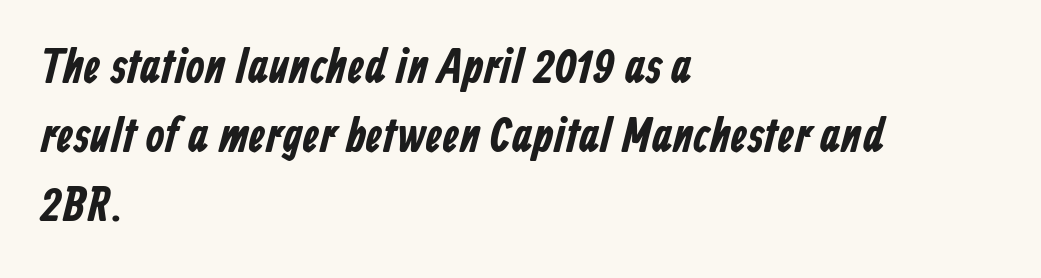
Reading down the column, the eye jumps a familiar distance to each next line. Check where the strokes stop: nothing finishes them off — pure sans. The face used here is rendered with its standard letterfit. Typeset ragged right — the left edge is the straight one.
